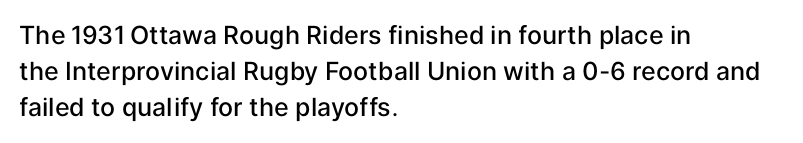
Caption: semibold face, moderately heavy strokes. Type without underlining. Quick note: interline space is typical. Vertical strokes here are truly vertical. Caption: multi-line text, flush left, ragged right.
